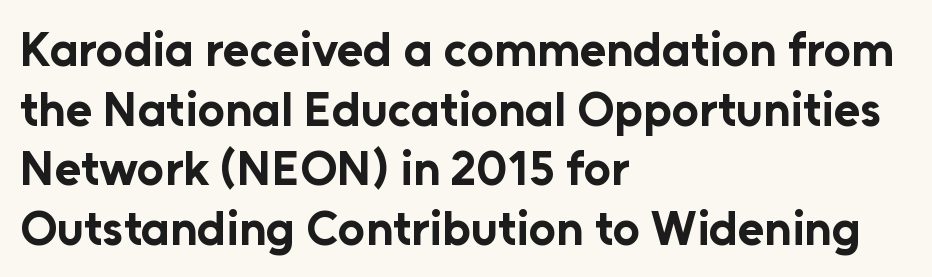
The lines in this sample share a left origin and differ only in where they stop. No italicization has been applied; the sample stays upright. Proportional: the letters do not fall into vertical columns. A full-strength bold gives these letters their thick strokes. Unmarked baselines from the first word to the last. What stands out about the letter spacing? Nothing — it is the standard amount.
